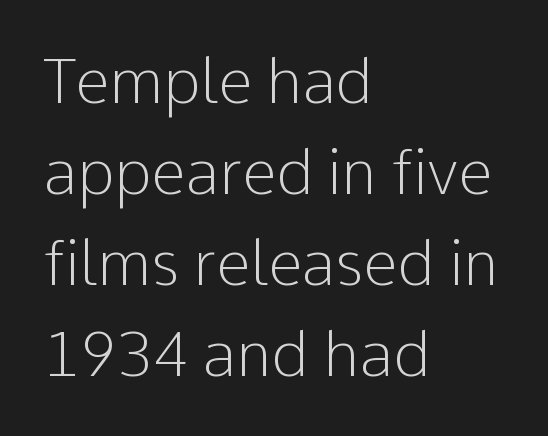
The image shows 62 px light sans-serif type, upright; set left-aligned, normal line spacing (1.47x), normal letter spacing, not underlined; low stroke contrast and a medium x-height.
